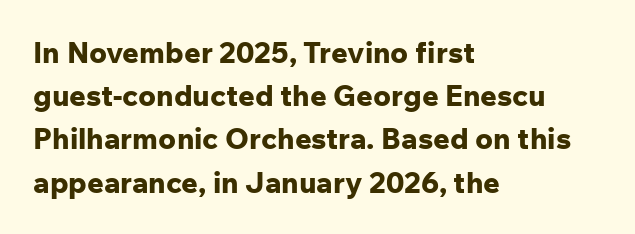
The image shows 29 px bold sans-serif type, upright; set left-aligned, normal line spacing (1.49x), normal letter spacing, not underlined; low stroke contrast and a medium x-height.
